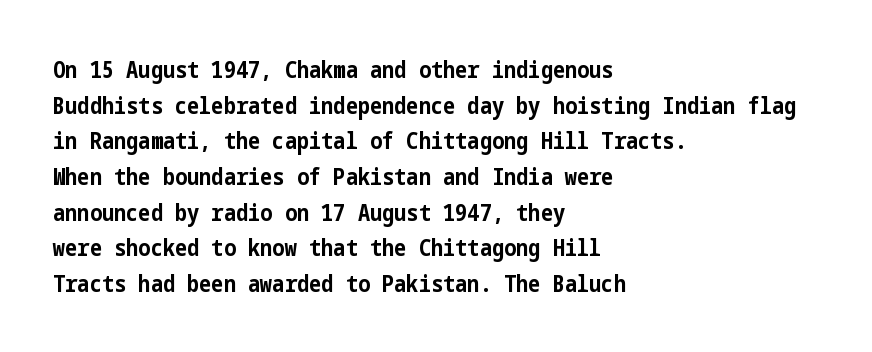
The image shows 23 px bold type, upright; set left-aligned, normal line spacing (1.55x), normal letter spacing, not underlined.
